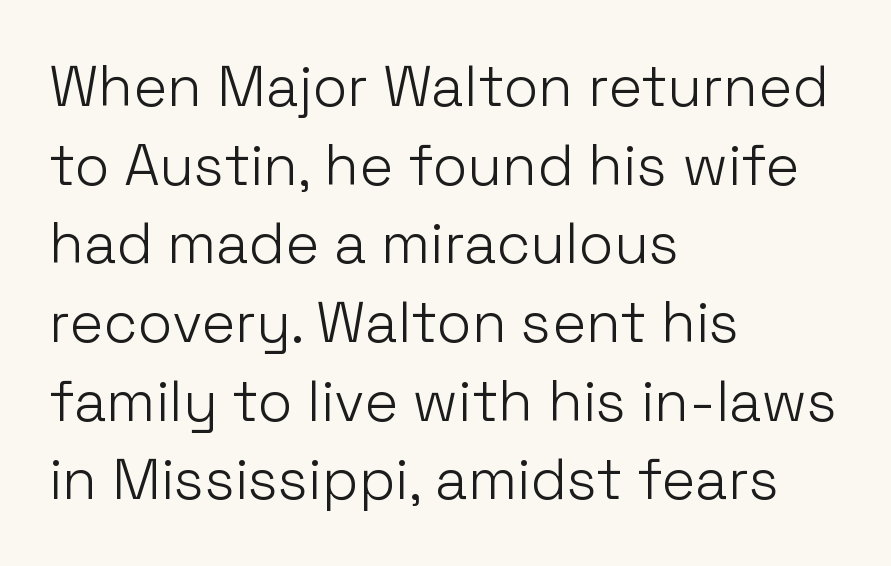
This sample has the flowing, uneven cadence of proportional lettering. The font's upright variant was chosen for this text. Characters follow at the spacing the type designer built in. Is the stroke heavy? The answer is a plain regular-or-lighter. The passage shown is typeset with a sans-serif family. Underline: absent.
